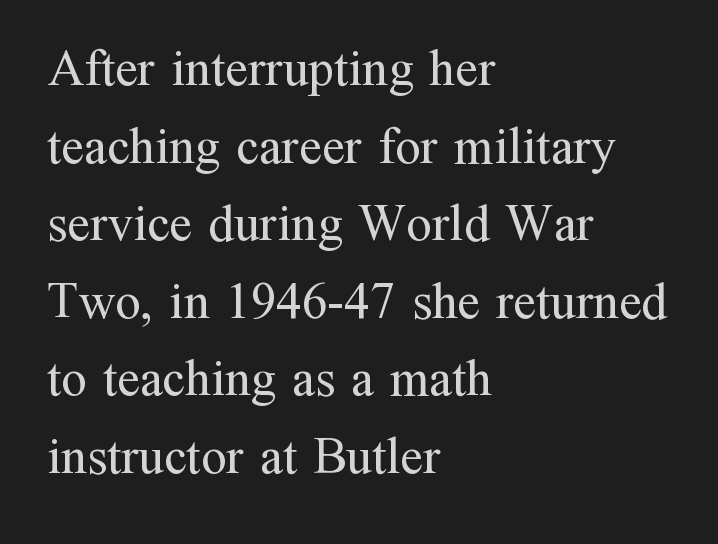
Caption: face not bold, strokes unweighted. Spacing verdict: proportional, widths tailored to each character. How are the letters spaced? Ordinarily, with no added tracking. Is there much room between lines? A standard amount, neither cramped nor airy. The lines are quadded left. The letters stand straight up with perfectly vertical stems.
